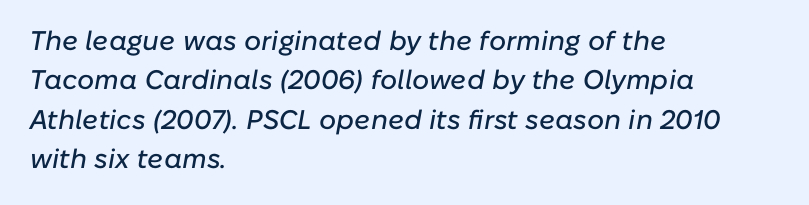
{"italic": "yes", "lean": "right", "slant_degrees": 10, "underline": "no", "align": "left", "line_spacing": "normal", "line_spacing_ratio": 1.46, "letter_spacing": "normal", "letter_spacing_em": 0.0, "glyph_px": 27}
